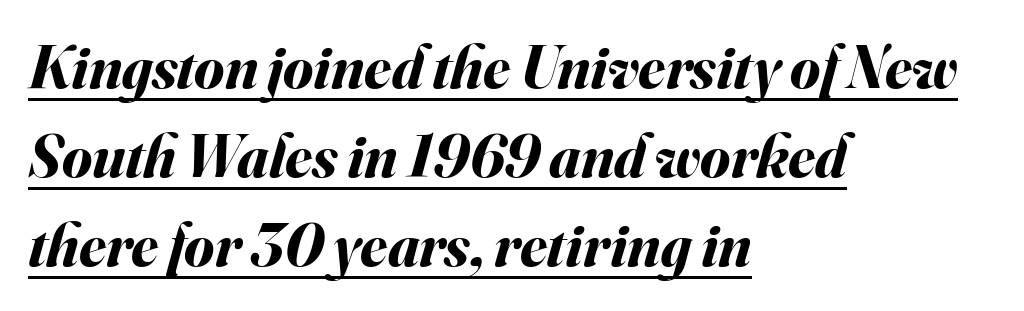
{"italic": "yes", "lean": "right", "slant_degrees": 16, "bold": "yes", "weight": "bold", "width": "normal", "stroke_contrast": "medium", "x_height": "small", "monospaced": "no", "underline": "yes", "align": "left", "line_spacing": "normal", "line_spacing_ratio": 1.46, "letter_spacing": "normal", "letter_spacing_em": 0.0, "glyph_px": 61}
